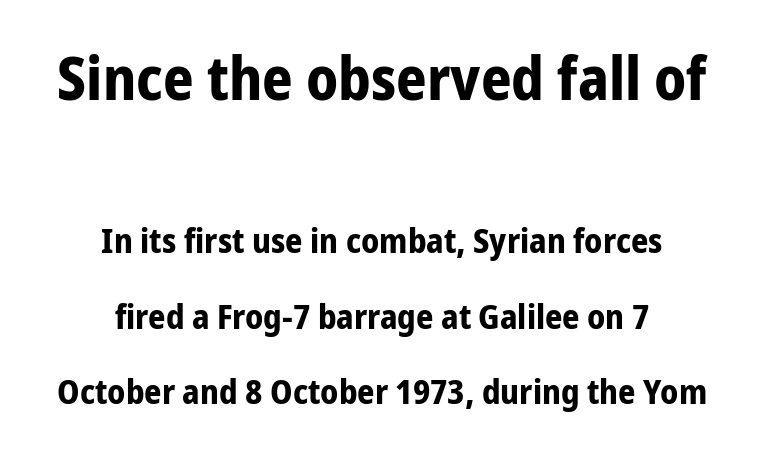
Q: Is the text bold? A: Yes.
Q: Is the text italic (slanted)? A: No, it is upright.
Q: Is the typeface a serif or a sans-serif typeface? A: Sans-serif.
Q: Is the text underlined? A: No.
Q: How is the paragraph aligned? A: Centered.
Q: Is the spacing between letters normal or unusually wide? A: Normal.
Q: Is the spacing between lines tight, normal or loose? A: Loose.
Q: Which block of text is set in a larger size, the first (top) or the second (bottom)? A: The first (top) one.
Q: Width (condensed, normal, or wide)? A: Condensed.
Q: Stroke contrast? A: Low.
Q: x-height? A: Medium.
Q: Monospaced? A: No.
